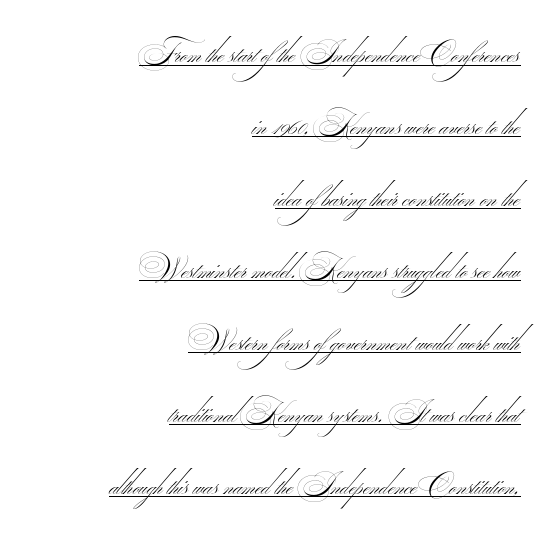
The passage is arranged like a letterhead date or caption credit — flush right. This rendering features underlined lettering. Widely set lines give the paragraph a tall, airy silhouette. To sum up the face: it is a sans, with no serifs.
